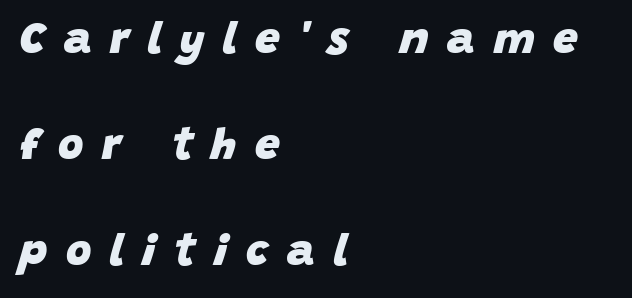
Nobody drew a line under any word here. In terms of letterspacing, this is a distinctly airy, spread setting. The line-height multiplier appears high, well above default. The text block is weighted toward the left margin, trailing off unevenly rightward.
